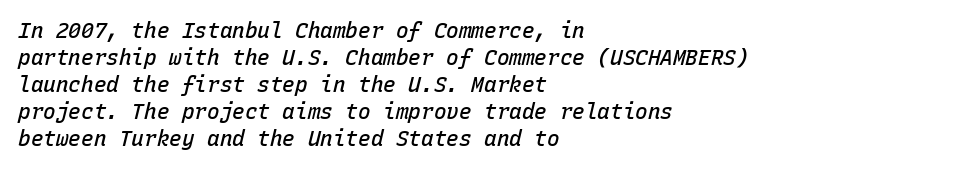
The image shows 21 px text type, italic (leaning right); set left-aligned, normal line spacing (1.29x), normal letter spacing, not underlined.
